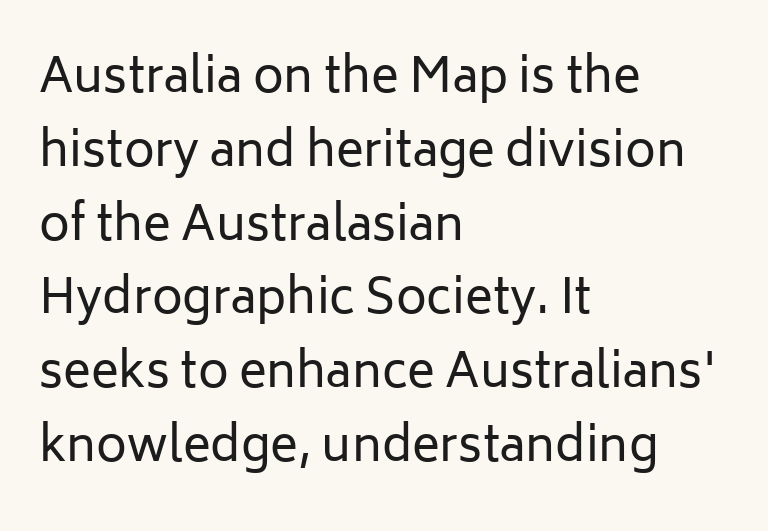
Q: Is the text bold? A: No.
Q: Is the text italic (slanted)? A: No, it is upright.
Q: Is the typeface a serif or a sans-serif typeface? A: Sans-serif.
Q: Is the text underlined? A: No.
Q: How is the paragraph aligned? A: Left-aligned.
Q: Is the spacing between letters normal or unusually wide? A: Normal.
Q: Is the spacing between lines tight, normal or loose? A: Normal.
Q: Width (condensed, normal, or wide)? A: Normal.
Q: Stroke contrast? A: Low.
Q: x-height? A: Medium.
Q: Monospaced? A: No.
